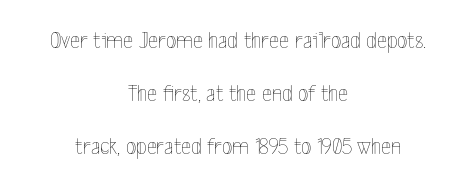
The image shows 24 px text type, upright; set centered, loose line spacing (2.21x), normal letter spacing, not underlined.
